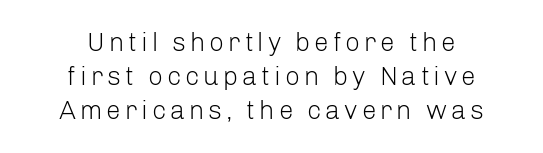
Q: Is the text bold? A: No.
Q: Is the text italic (slanted)? A: No, it is upright.
Q: Is the text underlined? A: No.
Q: How is the paragraph aligned? A: Centered.
Q: Is the spacing between lines tight, normal or loose? A: Normal.
